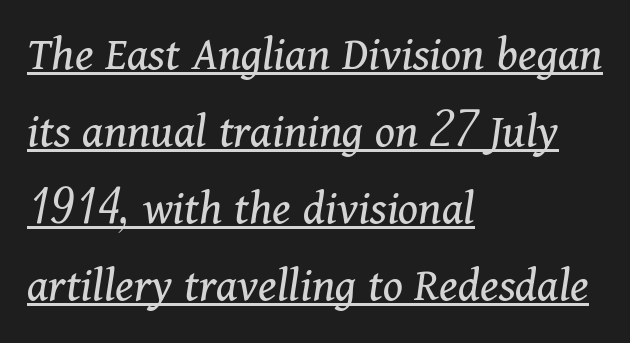
The image shows 50 px regular-weight serif type, italic (leaning right); set left-aligned, normal line spacing (1.54x), normal letter spacing, underlined; medium stroke contrast and a medium x-height.
